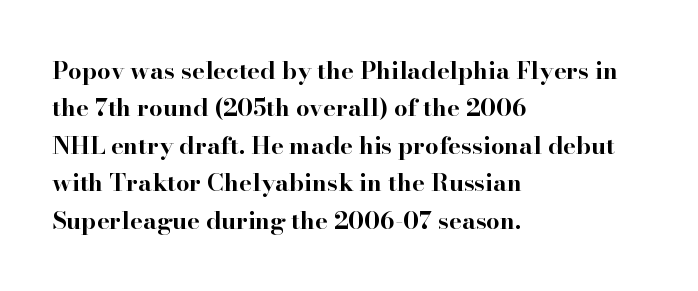
Q: Is the text bold? A: Yes.
Q: Is the text italic (slanted)? A: No, it is upright.
Q: Is the text underlined? A: No.
Q: How is the paragraph aligned? A: Left-aligned.
Q: Is the spacing between letters normal or unusually wide? A: Normal.
Q: Is the spacing between lines tight, normal or loose? A: Normal.
